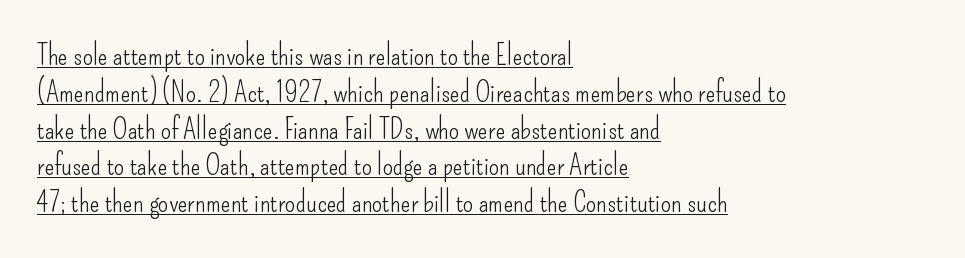
The image shows 29 px light, condensed sans-serif type, upright; set left-aligned, normal line spacing (1.27x), normal letter spacing, underlined; low stroke contrast and a small x-height.
